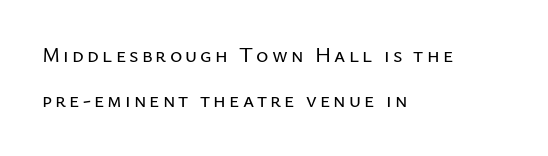
Leftover space on each line is placed entirely after the last word. The string is rendered with underlining switched off. The letters stand upright; this is a roman face. The block of text is sparse from top to bottom, with ample space between rows.
